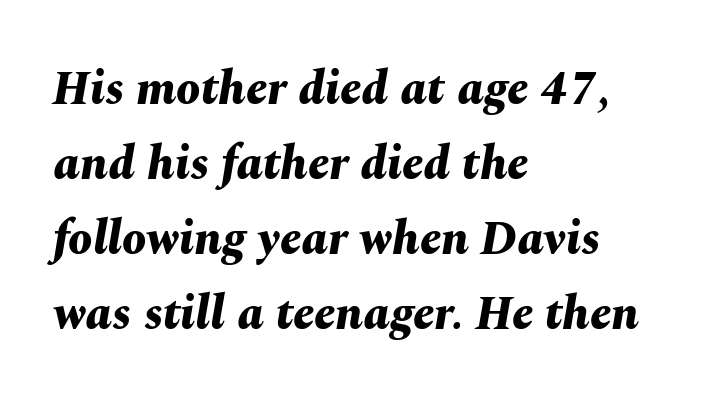
Q: Is the text bold? A: Yes.
Q: Is the text italic (slanted)? A: Yes, it leans right by about 10 degrees.
Q: Is the text underlined? A: No.
Q: How is the paragraph aligned? A: Left-aligned.
Q: Is the spacing between letters normal or unusually wide? A: Normal.
Q: Is the spacing between lines tight, normal or loose? A: Normal.
Q: Width (condensed, normal, or wide)? A: Normal.
Q: Stroke contrast? A: Medium.
Q: x-height? A: Medium.
Q: Monospaced? A: No.
